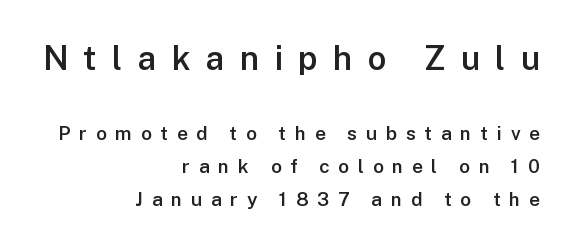
Q: Is the text bold? A: Semi-bold.
Q: Is the text italic (slanted)? A: No, it is upright.
Q: Is the typeface a serif or a sans-serif typeface? A: Sans-serif.
Q: Is the text underlined? A: No.
Q: How is the paragraph aligned? A: Right-aligned.
Q: Is the spacing between letters normal or unusually wide? A: Unusually wide.
Q: Which block of text is set in a larger size, the first (top) or the second (bottom)? A: The first (top) one.
Q: Width (condensed, normal, or wide)? A: Normal.
Q: Stroke contrast? A: Low.
Q: x-height? A: Medium.
Q: Monospaced? A: No.
